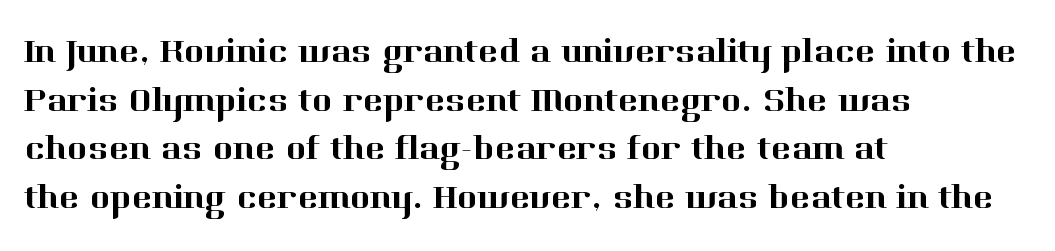
Underlining? Definitely not there. The letters advance in unequal steps, a hallmark of proportional type. Check where the strokes stop: tiny serifs finish them off. The rows are spaced the way most documents space them.
